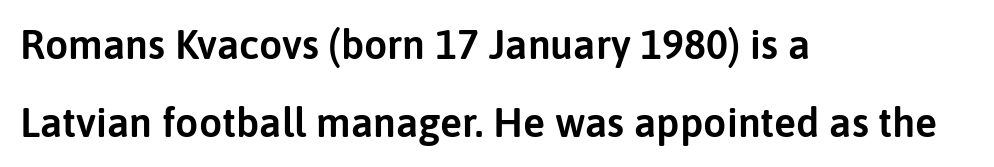
Casual observation: everything's shoved over to the left. This sample has the flowing, uneven cadence of proportional lettering. The face used here is a sans, in the tradition of grotesques and geometrics. The lettering holds an erect, upright posture throughout. Decoration check: the copy has no underline.
